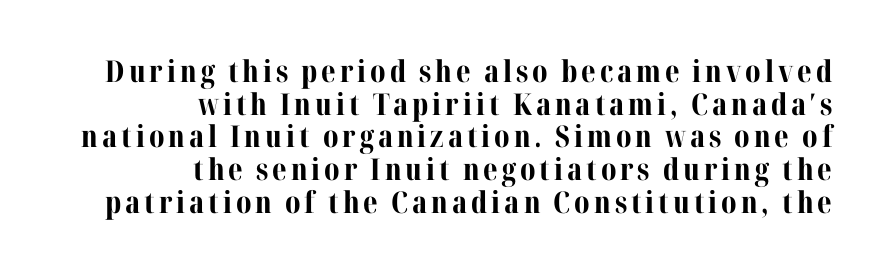
Alignment: flush right. Honestly, there is no underline to notice here at all. Do the letters lean? They stand straight. The leading is snug, giving the passage a crowded texture. The letters carry serifs — small finishing strokes at the ends of their stems. Stroke thickness is high; the sample reads as a true bold.
